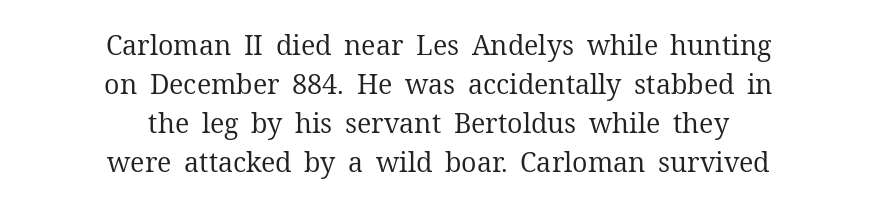
The image shows 27 px text type, upright; set centered, normal line spacing (1.45x), normal letter spacing, not underlined.
